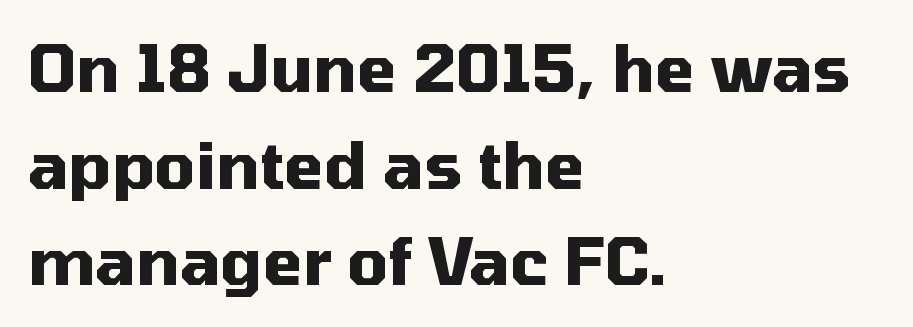
Nope, no serifs anywhere on these letters. Rule under the text: the space is simply empty. A student would call this left alignment; a typographer would say flush left, rag right. The letters advance in unequal steps, a hallmark of proportional type. Pretty heavy lettering here — definitely bold.
